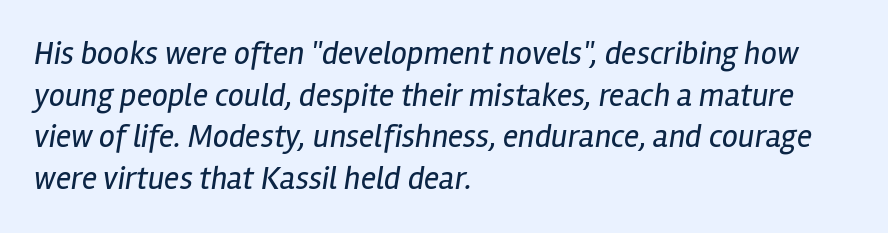
{"italic": "yes", "lean": "right", "slant_degrees": 12, "bold": "no", "weight": "regular", "width": "condensed", "stroke_contrast": "low", "x_height": "medium", "monospaced": "no", "underline": "no", "align": "left", "line_spacing": "normal", "line_spacing_ratio": 1.3, "letter_spacing": "normal", "letter_spacing_em": 0.0, "glyph_px": 32}
